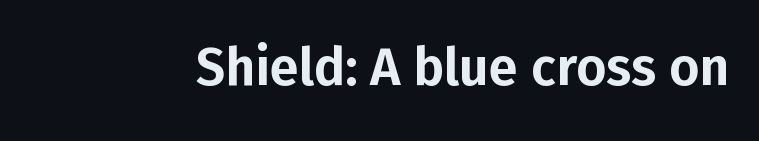
Q: Is the text italic (slanted)? A: No, it is upright.
Q: Is the typeface a serif or a sans-serif typeface? A: Sans-serif.
Q: Is the text underlined? A: No.
Q: Is the spacing between letters normal or unusually wide? A: Normal.
Q: Width (condensed, normal, or wide)? A: Normal.
Q: Stroke contrast? A: Low.
Q: x-height? A: Medium.
Q: Monospaced? A: No.
